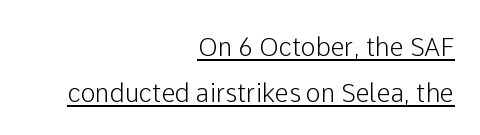
Is the letter spacing exaggerated? No — it looks like the ordinary default. A rule runs beneath these lines of type. Which margin do the lines hug? The right one — the left edge is uneven. A typesetter would mark this as roman, not italic.
